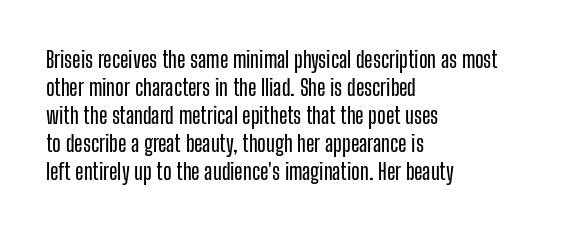
Q: Is the text italic (slanted)? A: No, it is upright.
Q: Is the text underlined? A: No.
Q: How is the paragraph aligned? A: Left-aligned.
Q: Is the spacing between letters normal or unusually wide? A: Normal.
Q: Is the spacing between lines tight, normal or loose? A: Normal.
